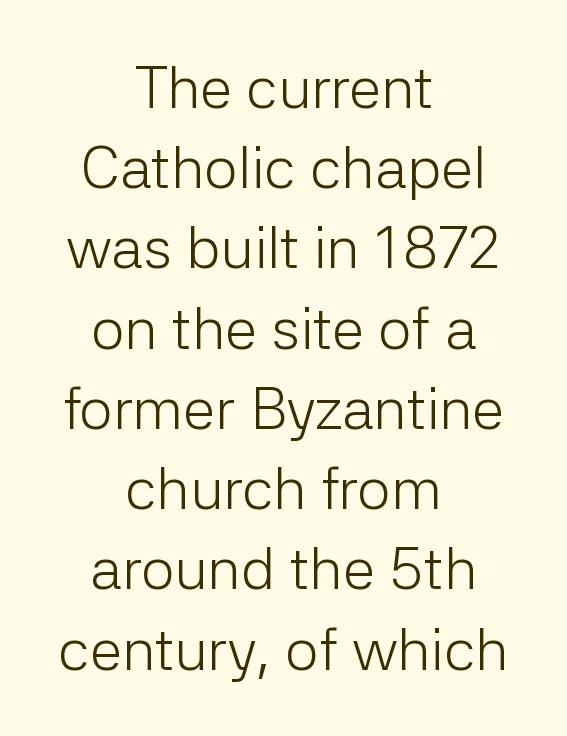
Upright lettering throughout. A light-to-regular cut is what we see here. Is this a fixed-width face? No — the glyphs have proportional, varying widths. Tracking value appears to be zero — textbook default spacing. These lines are composed in type without serifs.
